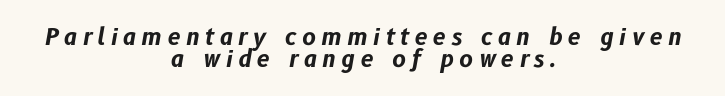
The lettering tilts uniformly, giving the passage an italic look. Caption: multi-line text, centered on the measure. Nobody drew a line under any word here. Typesetter's note: full bold, strokes at maximum text heaviness. Quick note: interline space is minimal.
